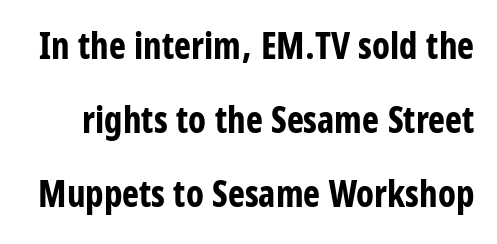
{"serif": "no", "italic": "no", "bold": "yes", "weight": "bold", "width": "condensed", "stroke_contrast": "low", "x_height": "large", "monospaced": "no", "underline": "no", "line_spacing": "loose", "line_spacing_ratio": 2.05, "letter_spacing": "normal", "letter_spacing_em": 0.0, "glyph_px": 36}
